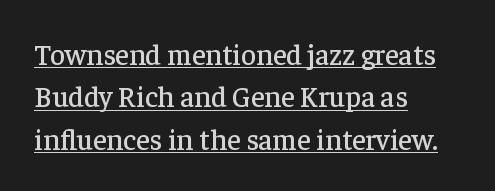
The image shows 29 px serif type, upright; set left-aligned, normal line spacing (1.46x), normal letter spacing, underlined; low stroke contrast and a medium x-height.
